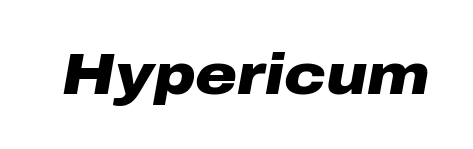
The image shows 57 px heavy, wide type, italic (leaning right); set normal letter spacing, not underlined; low stroke contrast and a medium x-height.
